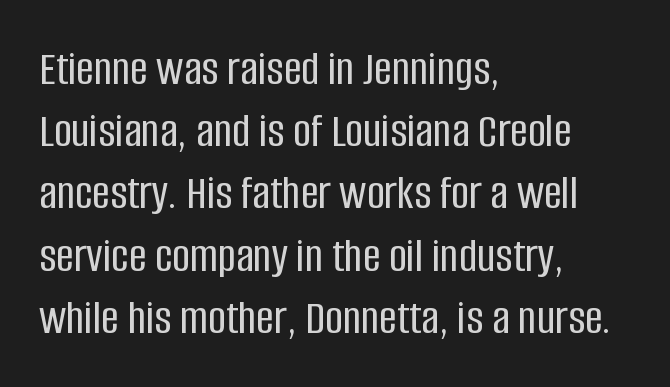
The image shows 49 px condensed sans-serif type, upright; set left-aligned, normal line spacing (1.27x), normal letter spacing, not underlined; low stroke contrast and a large x-height.
